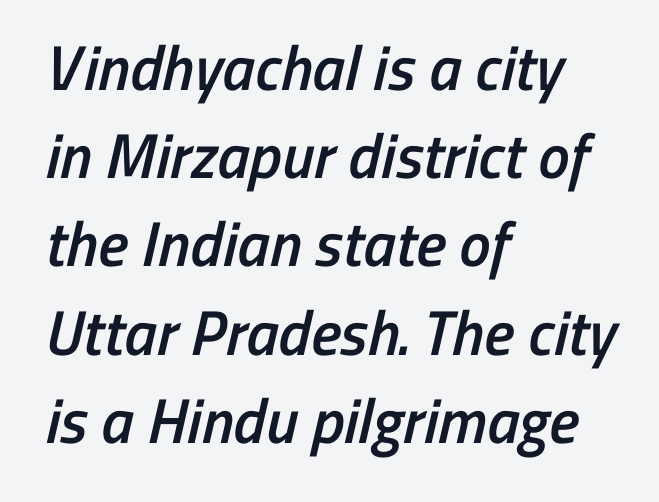
Bold? Not quite — semibold, heavier than regular but stopping short. Nope, no serifs anywhere on these letters. Teacher's note: observe the even left margin — that is flush-left alignment. Line spacing here is normal. Lines of text with bare space underneath.
